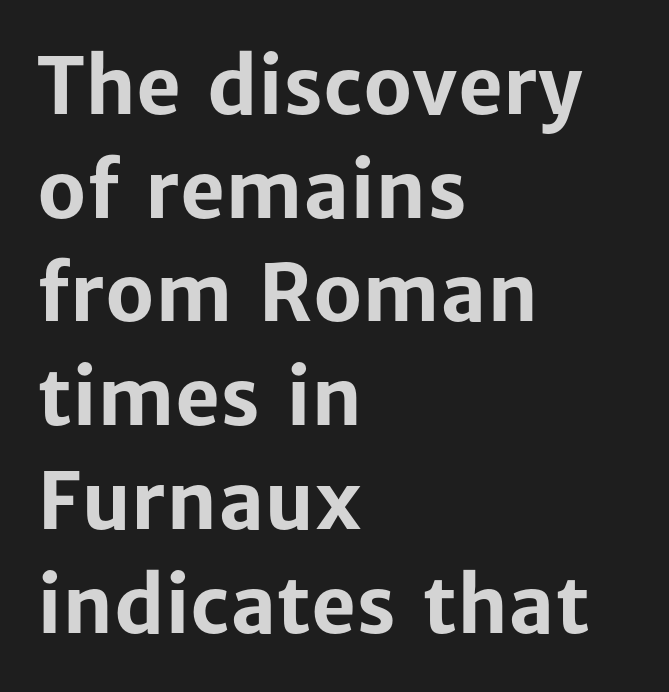
{"serif": "no", "italic": "no", "bold": "yes", "weight": "bold", "width": "normal", "stroke_contrast": "low", "x_height": "medium", "monospaced": "no", "underline": "no", "align": "left", "line_spacing": "normal", "line_spacing_ratio": 1.33, "letter_spacing": "normal", "letter_spacing_em": 0.0, "glyph_px": 78}
